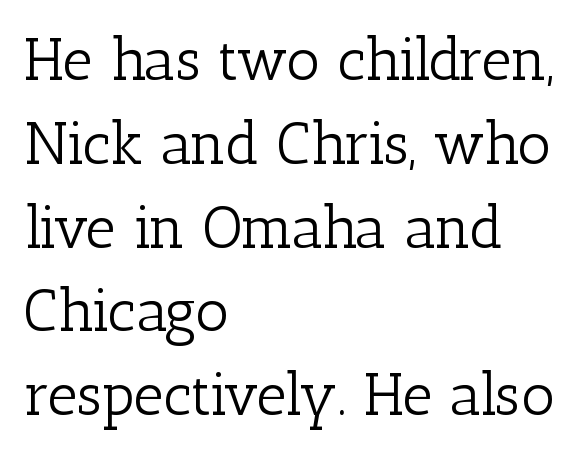
You can tell from the footed stems that serif type was used. Baseline-to-baseline distance is the conventional proportion of letter height. Tracking here is standard; glyphs follow each other at the usual distance. One-word summary of the alignment: left. The gap between lines stays unmarked.
